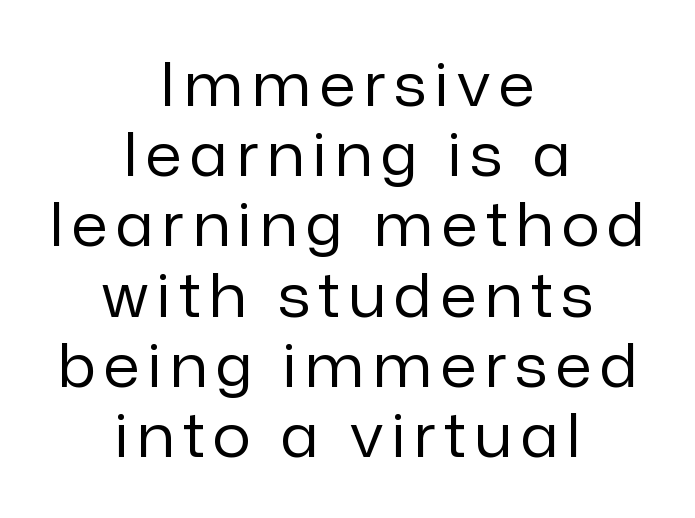
Q: Is the text bold? A: No.
Q: Is the text italic (slanted)? A: No, it is upright.
Q: Is the typeface a serif or a sans-serif typeface? A: Sans-serif.
Q: Is the text underlined? A: No.
Q: How is the paragraph aligned? A: Centered.
Q: Width (condensed, normal, or wide)? A: Normal.
Q: Stroke contrast? A: Low.
Q: x-height? A: Medium.
Q: Monospaced? A: No.
